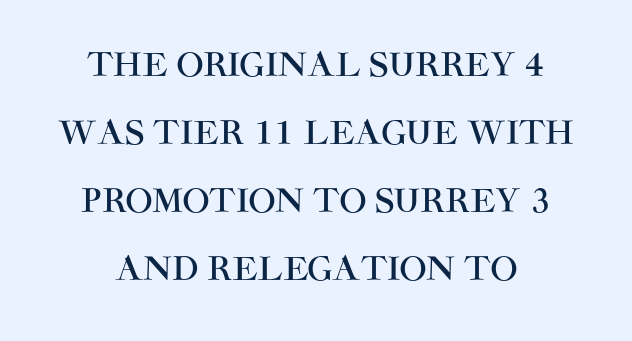
Airy leading. Is the letter spacing exaggerated? No — it looks like the ordinary default. Rendered with straight, roman letterforms. Are there feet on the stems? There aren't — it's a sans. Is this a fixed-width face? No — the glyphs have proportional, varying widths. The gap between lines stays unmarked.
